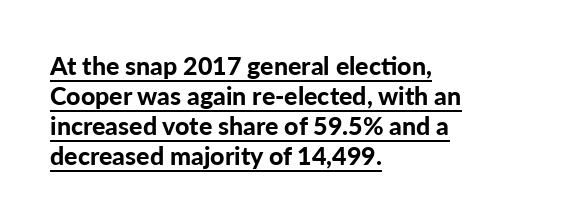
What decoration does the sample have? An underline. These words are printed bold, with thick strokes throughout. Italic? Not at all — the glyphs are vertical. Left-aligned paragraph, ragged on the right.
